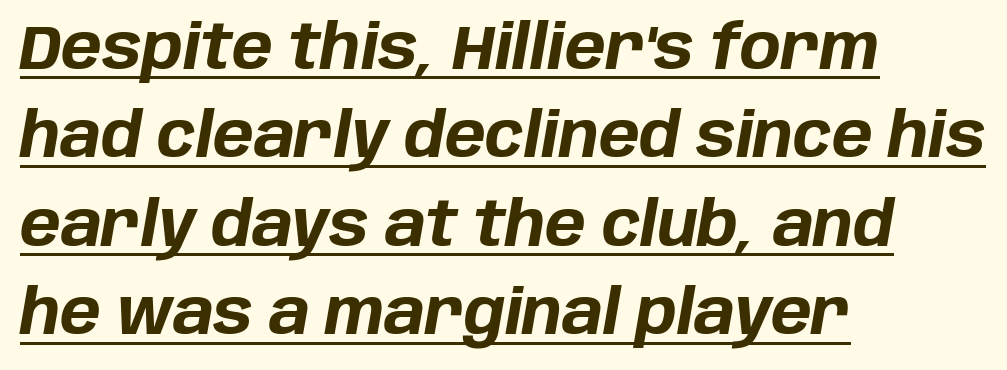
Q: Is the text bold? A: Yes.
Q: Is the text italic (slanted)? A: Yes, it leans right by about 10 degrees.
Q: Is the text underlined? A: Yes.
Q: How is the paragraph aligned? A: Left-aligned.
Q: Is the spacing between letters normal or unusually wide? A: Normal.
Q: Is the spacing between lines tight, normal or loose? A: Normal.
Q: Width (condensed, normal, or wide)? A: Normal.
Q: Stroke contrast? A: Low.
Q: x-height? A: Large.
Q: Monospaced? A: No.
